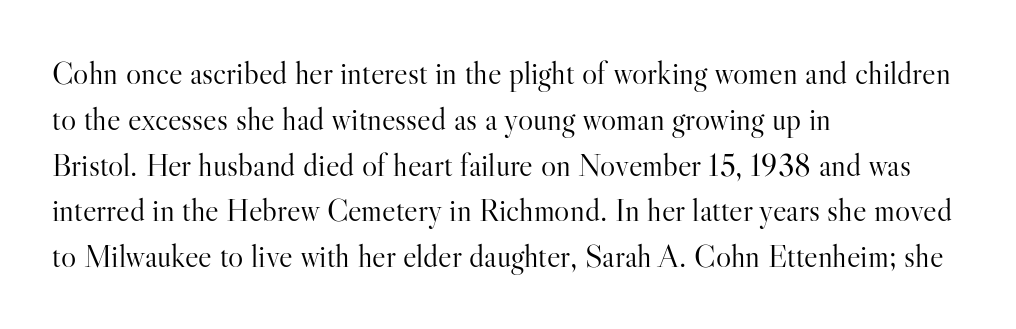
Q: Is the text bold? A: No.
Q: Is the text italic (slanted)? A: No, it is upright.
Q: Is the typeface a serif or a sans-serif typeface? A: Serif.
Q: Is the text underlined? A: No.
Q: How is the paragraph aligned? A: Left-aligned.
Q: Is the spacing between letters normal or unusually wide? A: Normal.
Q: Is the spacing between lines tight, normal or loose? A: Normal.
Q: Width (condensed, normal, or wide)? A: Normal.
Q: Stroke contrast? A: High.
Q: x-height? A: Small.
Q: Monospaced? A: No.
